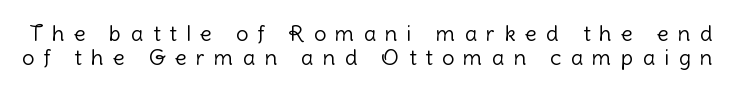
The line texture is sparse and dotted thanks to wide tracking. Posture: straight, roman, zero tilt. Bare-footed words on every line. No chunkiness to these letters — they're not bold. These lines huddle together more closely than default settings would place them.
